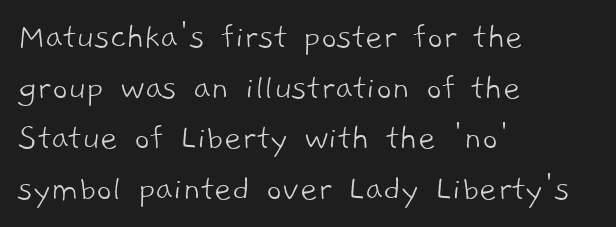
The image shows 38 px light sans-serif type; set left-aligned, normal line spacing (1.33x), normal letter spacing, not underlined; low stroke contrast and a medium x-height.
